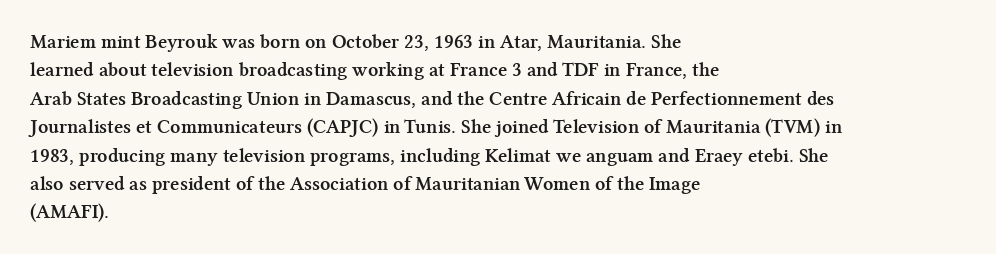
Has an underline been added? It has not. Here the glyphs are tracked normally, forming tight word shapes. Compared with typical paragraphs, the rows here are spaced about the same. The characters look thick and weighty, a clear bold.
